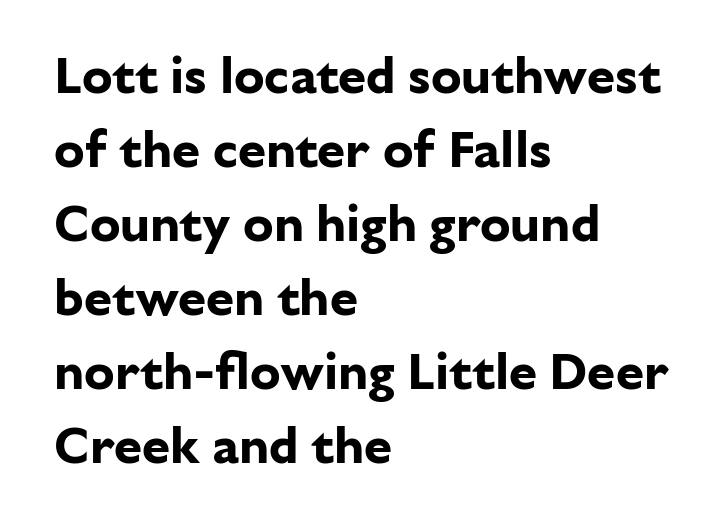
The image shows 51 px bold sans-serif type, upright; set left-aligned, normal line spacing (1.45x), normal letter spacing, not underlined; low stroke contrast and a medium x-height.
